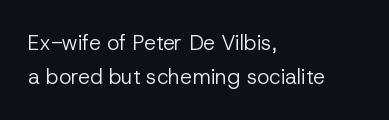
Q: Is the text bold? A: No.
Q: Is the text italic (slanted)? A: No, it is upright.
Q: Is the text underlined? A: No.
Q: How is the paragraph aligned? A: Left-aligned.
Q: Is the spacing between letters normal or unusually wide? A: Normal.
Q: Is the spacing between lines tight, normal or loose? A: Normal.
